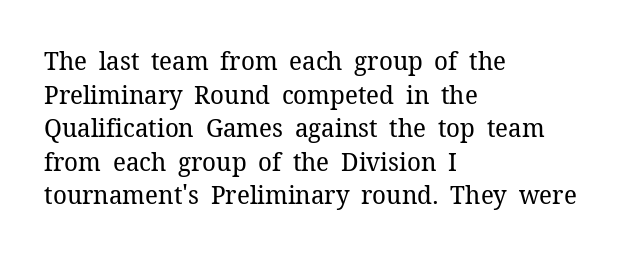
{"italic": "no", "bold": "no", "underline": "no", "align": "left", "line_spacing": "normal", "line_spacing_ratio": 1.29, "letter_spacing": "normal", "letter_spacing_em": 0.0, "glyph_px": 26}
